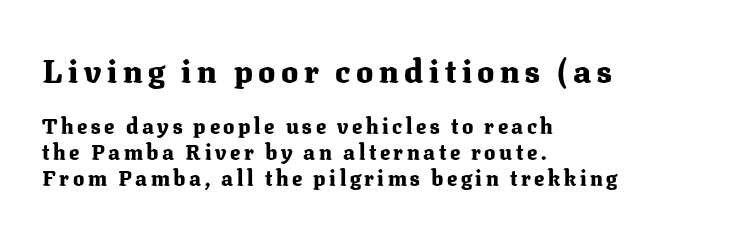
{"serif": "yes", "italic": "no", "bold": "yes", "weight": "heavy", "width": "normal", "stroke_contrast": "medium", "x_height": "medium", "monospaced": "no", "underline": "no", "align": "left", "line_spacing_ratio": 1.24, "larger_block": "first", "size_ratio": 1.52, "glyph_px": 32}
